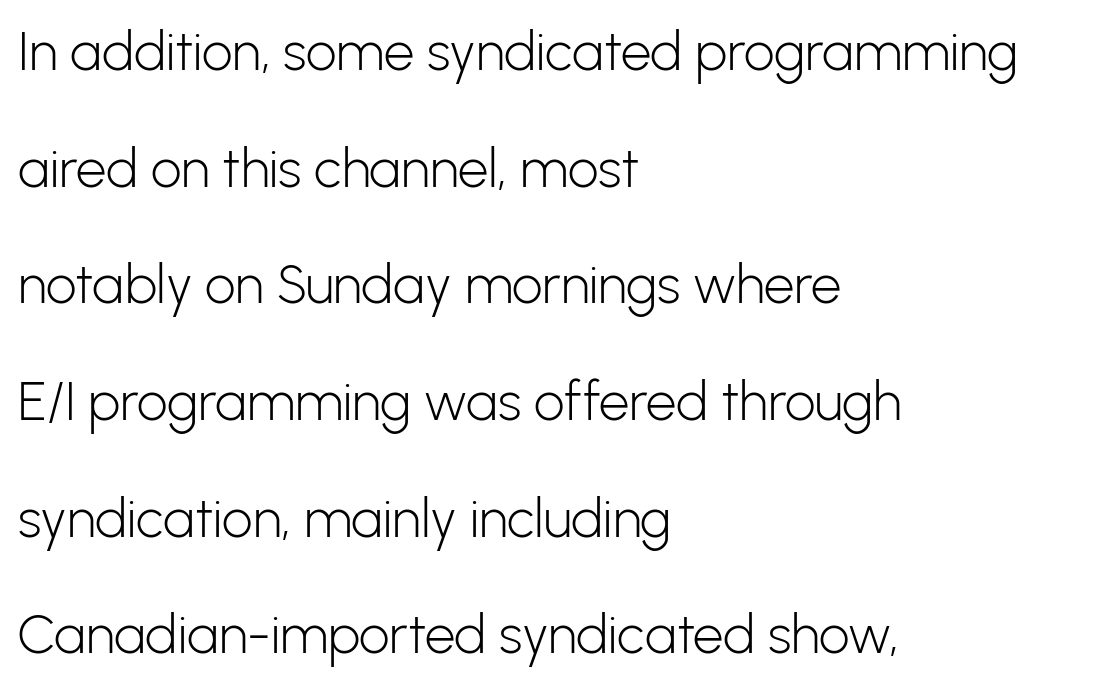
The image shows 54 px light sans-serif type, upright; set left-aligned, loose line spacing (2.16x), normal letter spacing, not underlined; low stroke contrast and a medium x-height.
